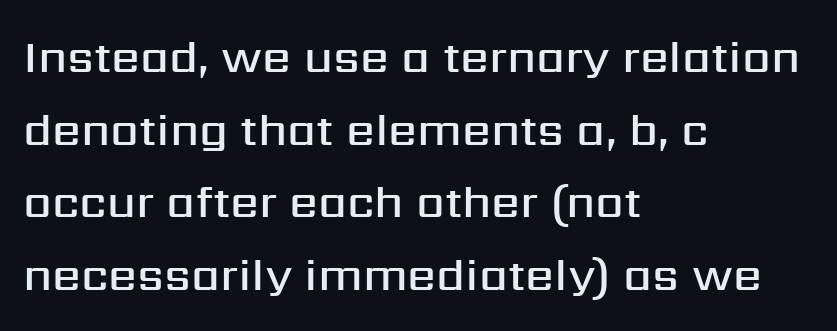
The space directly below the letters is spotless. Posture: upright roman. Here the glyphs are tracked normally, forming tight word shapes. All the whitespace from short lines collects on the right. Here the designer chose a conventional face with non-uniform glyph widths. The lines sit at an ordinary, default distance from one another.
